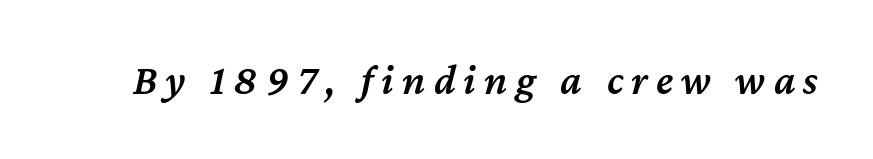
Q: Is the text bold? A: Semi-bold.
Q: Is the text italic (slanted)? A: Yes, it leans right by about 12 degrees.
Q: Is the text underlined? A: No.
Q: Width (condensed, normal, or wide)? A: Normal.
Q: Stroke contrast? A: Medium.
Q: x-height? A: Medium.
Q: Monospaced? A: No.
